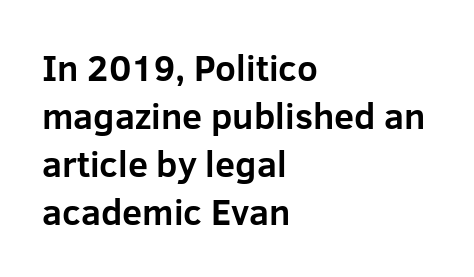
{"serif": "no", "italic": "no", "bold": "yes", "weight": "bold", "width": "normal", "stroke_contrast": "low", "x_height": "medium", "monospaced": "no", "underline": "no", "align": "left", "line_spacing": "normal", "line_spacing_ratio": 1.33, "letter_spacing": "normal", "letter_spacing_em": 0.0, "glyph_px": 36}
